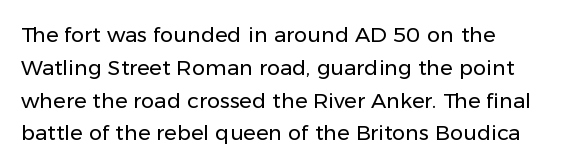
The image shows 21 px text type, upright; set normal line spacing (1.56x), normal letter spacing, not underlined.
